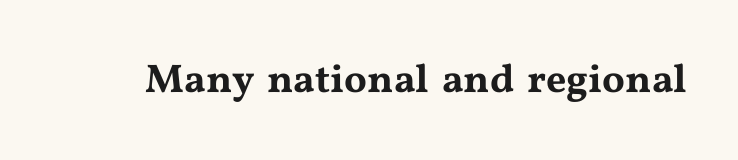
{"serif": "yes", "italic": "no", "width": "wide", "stroke_contrast": "medium", "x_height": "medium", "monospaced": "no", "underline": "no", "letter_spacing": "normal", "letter_spacing_em": 0.0, "glyph_px": 40}
